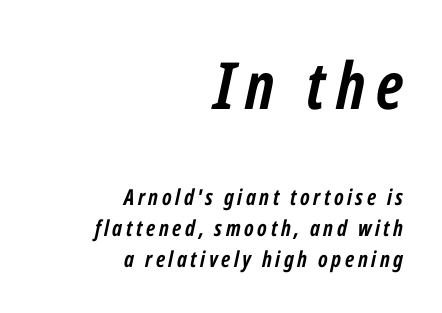
Alignment: flush right. Strokes here are thick enough to call this a true bold. Which of the two is more prominent by size? The first, at the top. The line-height multiplier appears to be the usual default.
